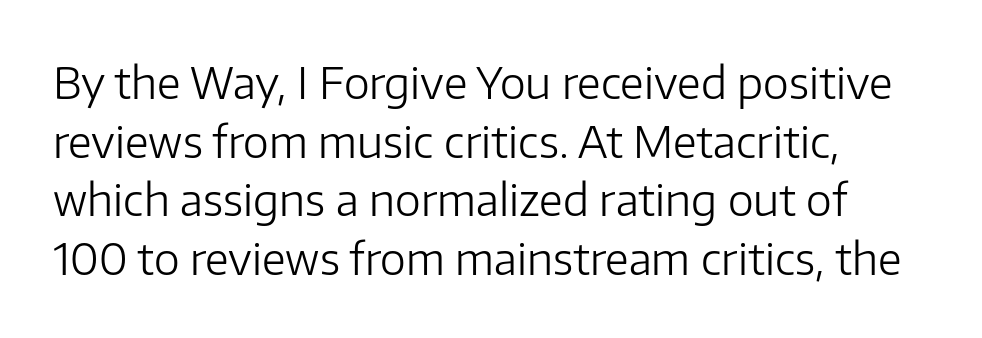
The weight tops out at a normal text grade. Spacing verdict: proportional, widths tailored to each character. Are there feet on the stems? There aren't — it's a sans. Horizontal bands of white between lines are of average thickness.
